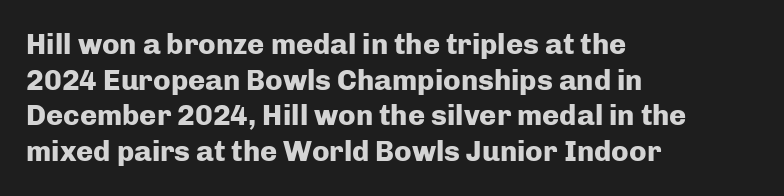
Q: Is the text bold? A: Yes.
Q: Is the text italic (slanted)? A: No, it is upright.
Q: Is the typeface a serif or a sans-serif typeface? A: Sans-serif.
Q: Is the text underlined? A: No.
Q: How is the paragraph aligned? A: Left-aligned.
Q: Is the spacing between letters normal or unusually wide? A: Normal.
Q: Width (condensed, normal, or wide)? A: Normal.
Q: Stroke contrast? A: Low.
Q: x-height? A: Medium.
Q: Monospaced? A: No.
